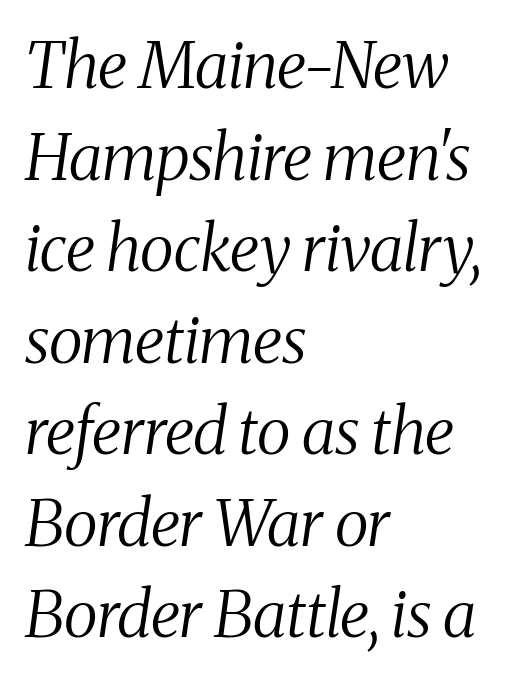
The image shows 64 px regular-weight, condensed serif type, italic (leaning right); set left-aligned, normal line spacing (1.43x), normal letter spacing, not underlined; medium stroke contrast and a medium x-height.
